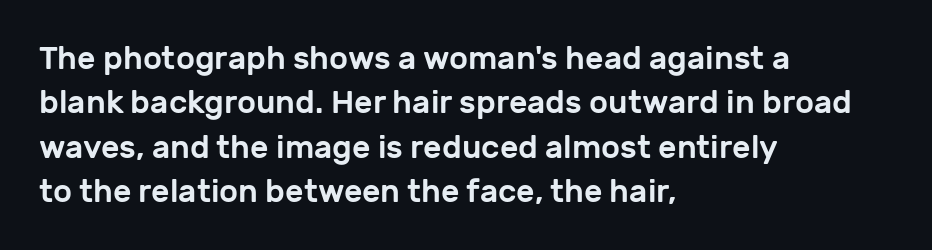
The image shows 32 px sans-serif type, upright; set left-aligned, normal line spacing (1.39x), normal letter spacing, not underlined; low stroke contrast and a medium x-height.
